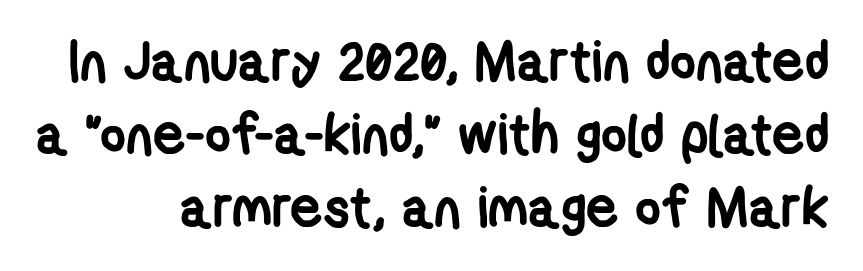
{"serif": "no", "bold": "yes", "weight": "semibold", "width": "condensed", "stroke_contrast": "low", "x_height": "medium", "monospaced": "no", "underline": "no", "line_spacing": "normal", "line_spacing_ratio": 1.3, "letter_spacing": "normal", "letter_spacing_em": 0.0, "glyph_px": 56}
